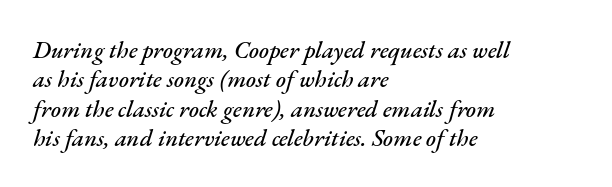
Q: Is the text italic (slanted)? A: Yes, it leans right by about 17 degrees.
Q: Is the text underlined? A: No.
Q: How is the paragraph aligned? A: Left-aligned.
Q: Is the spacing between letters normal or unusually wide? A: Normal.
